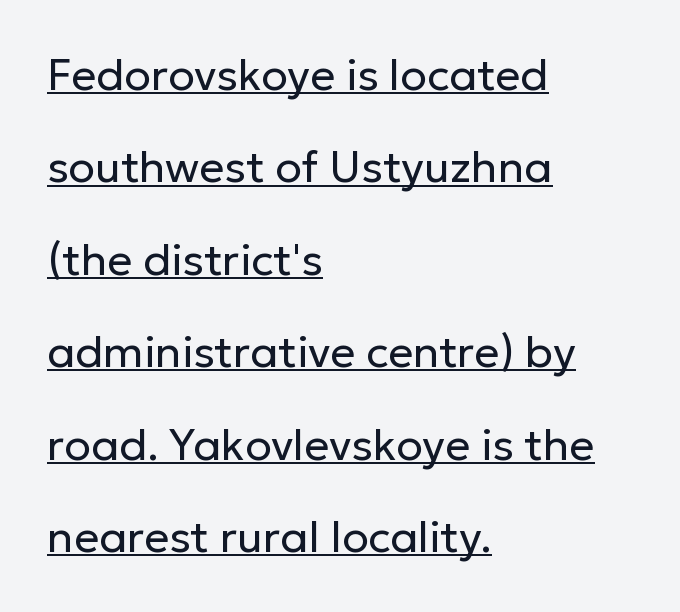
{"serif": "no", "italic": "no", "bold": "no", "weight": "regular", "width": "normal", "stroke_contrast": "low", "x_height": "medium", "monospaced": "no", "underline": "yes", "align": "left", "line_spacing": "loose", "line_spacing_ratio": 2.1, "letter_spacing": "normal", "letter_spacing_em": 0.0, "glyph_px": 44}
